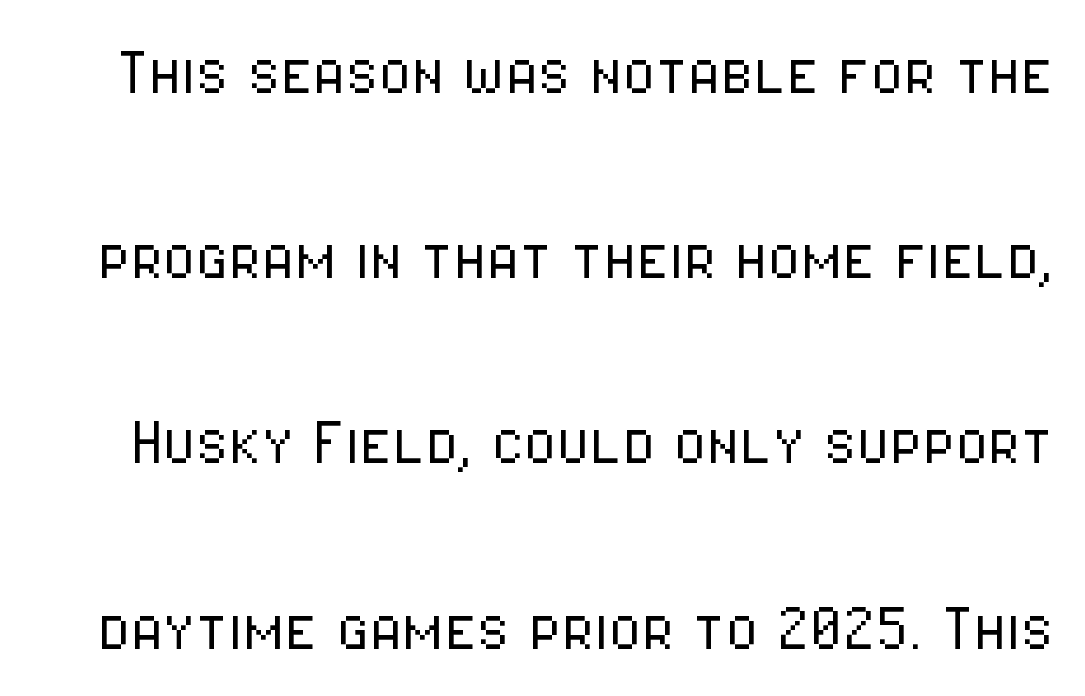
{"serif": "no", "italic": "no", "bold": "no", "weight": "light", "width": "condensed", "stroke_contrast": "low", "x_height": "medium", "monospaced": "no", "underline": "no", "line_spacing": "loose", "line_spacing_ratio": 2.47, "letter_spacing": "normal", "letter_spacing_em": 0.0, "glyph_px": 75}
